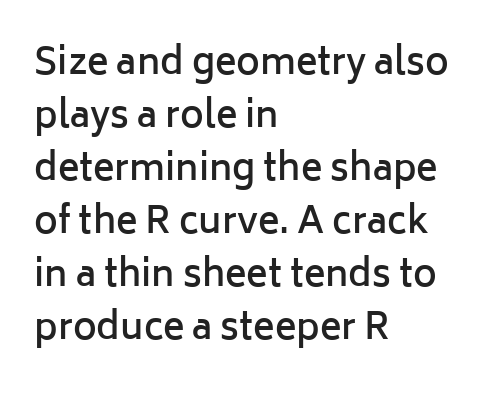
{"serif": "no", "italic": "no", "bold": "semi", "weight": "semibold", "width": "normal", "stroke_contrast": "low", "x_height": "medium", "monospaced": "no", "underline": "no", "align": "left", "line_spacing": "normal", "line_spacing_ratio": 1.47, "letter_spacing": "normal", "letter_spacing_em": 0.0, "glyph_px": 36}
